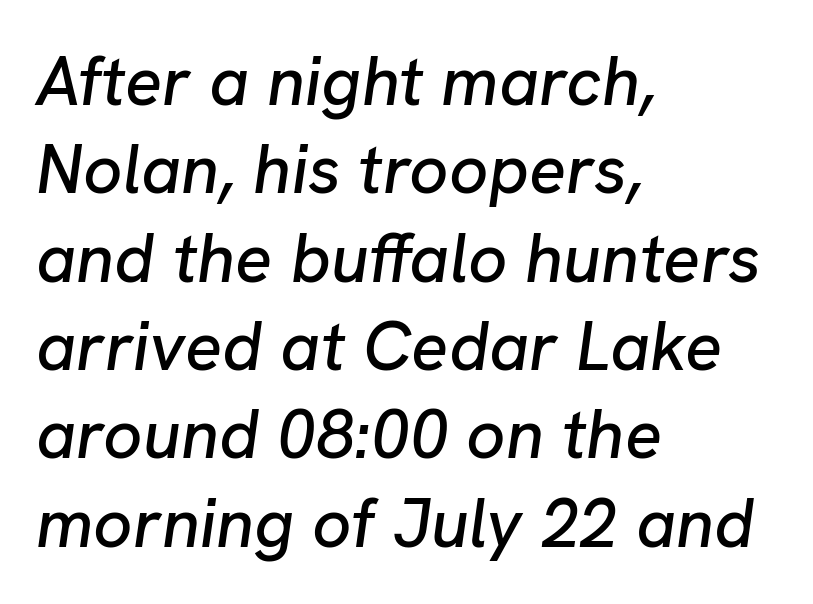
Q: Is the text italic (slanted)? A: Yes, it leans right by about 8 degrees.
Q: Is the text underlined? A: No.
Q: How is the paragraph aligned? A: Left-aligned.
Q: Is the spacing between letters normal or unusually wide? A: Normal.
Q: Is the spacing between lines tight, normal or loose? A: Normal.
Q: Width (condensed, normal, or wide)? A: Normal.
Q: Stroke contrast? A: Low.
Q: x-height? A: Medium.
Q: Monospaced? A: No.
